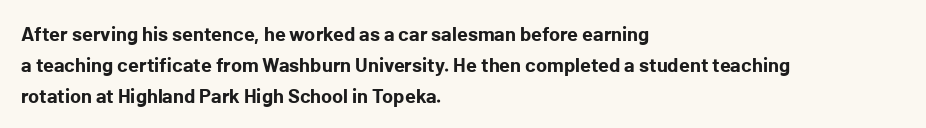
The image shows 20 px bold type, upright; set left-aligned, normal line spacing (1.54x), normal letter spacing, not underlined.
